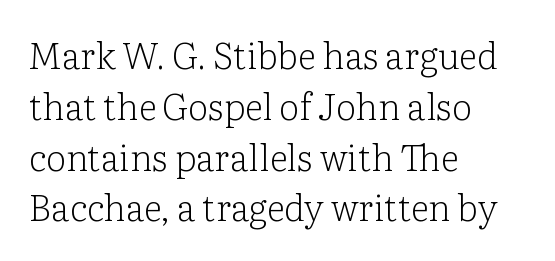
The image shows 36 px light serif type, upright; set left-aligned, normal line spacing (1.41x), normal letter spacing, not underlined; low stroke contrast and a medium x-height.
